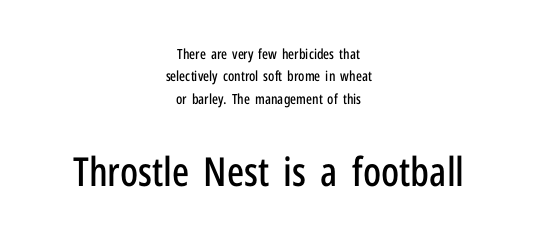
Italic? Not at all — the glyphs are vertical. Rule under the text: the space is simply empty. Reading down the column, the eye jumps a familiar distance to each next line. Observe the absence of serifs on each vertical stroke in this sample. Top chunk: small. Bottom chunk: large.
